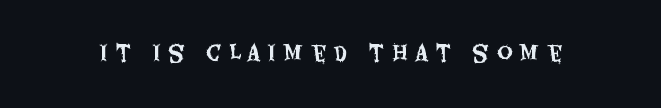
Unlike italic type, these characters show no tilt at all. Words float on clear page, feet unadorned. Spacing between characters has been opened up far beyond the box default.
